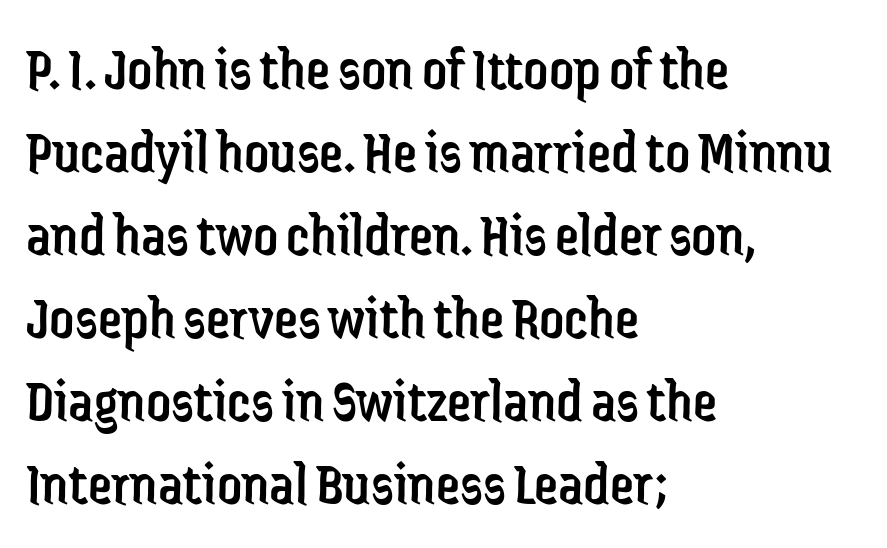
{"serif": "no", "italic": "no", "bold": "no", "weight": "regular", "width": "condensed", "stroke_contrast": "low", "x_height": "medium", "monospaced": "no", "underline": "no", "align": "left", "line_spacing": "normal", "line_spacing_ratio": 1.36, "letter_spacing": "normal", "letter_spacing_em": 0.0, "glyph_px": 61}
